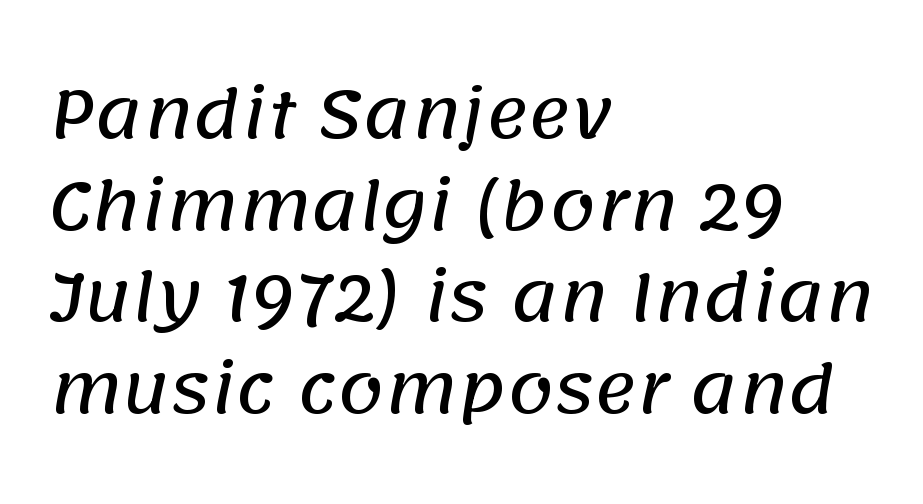
The image shows 65 px sans-serif type; set left-aligned, normal line spacing (1.41x), normal letter spacing, not underlined; low stroke contrast and a large x-height.
